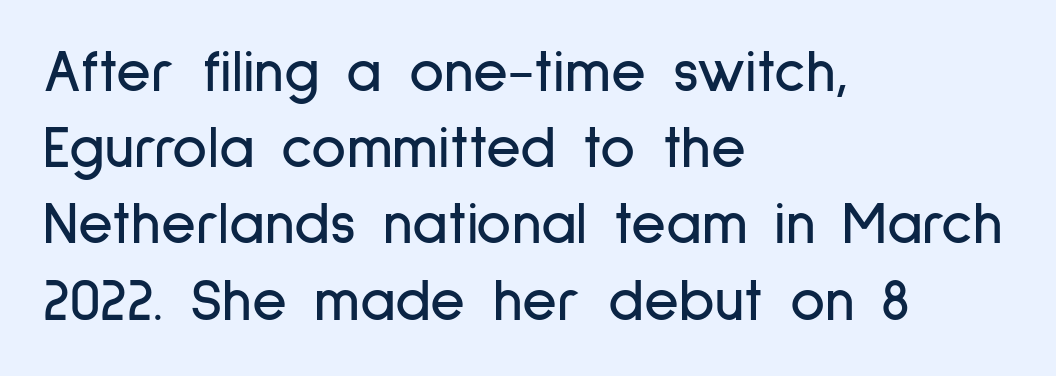
{"serif": "no", "italic": "no", "width": "condensed", "stroke_contrast": "low", "x_height": "medium", "monospaced": "no", "underline": "no", "align": "left", "line_spacing": "normal", "line_spacing_ratio": 1.27, "letter_spacing": "normal", "letter_spacing_em": 0.0, "glyph_px": 60}
